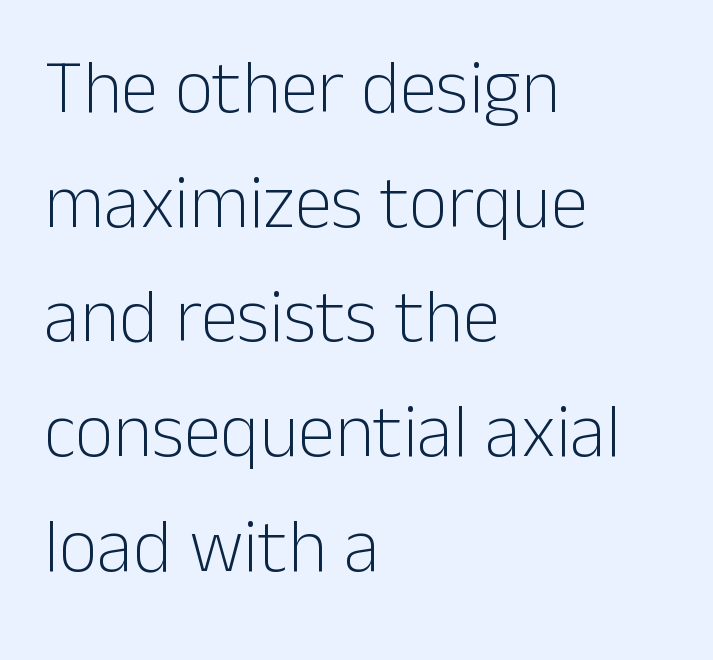
{"serif": "no", "italic": "no", "bold": "no", "weight": "light", "width": "normal", "stroke_contrast": "low", "x_height": "medium", "monospaced": "no", "underline": "no", "align": "left", "line_spacing": "normal", "line_spacing_ratio": 1.53, "letter_spacing": "normal", "letter_spacing_em": 0.0, "glyph_px": 75}
